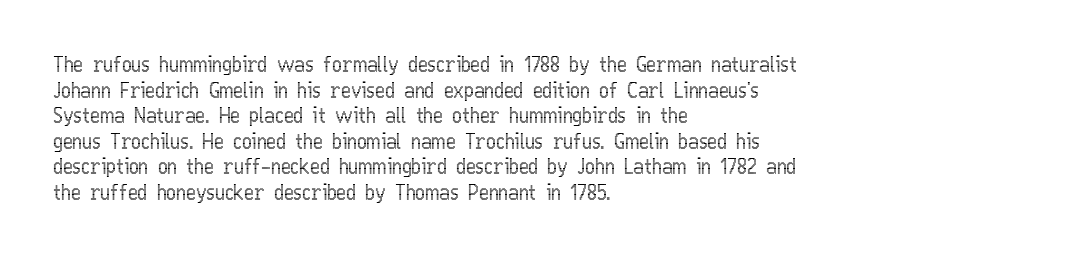
Q: Is the text italic (slanted)? A: No, it is upright.
Q: Is the text underlined? A: No.
Q: How is the paragraph aligned? A: Left-aligned.
Q: Is the spacing between letters normal or unusually wide? A: Normal.
